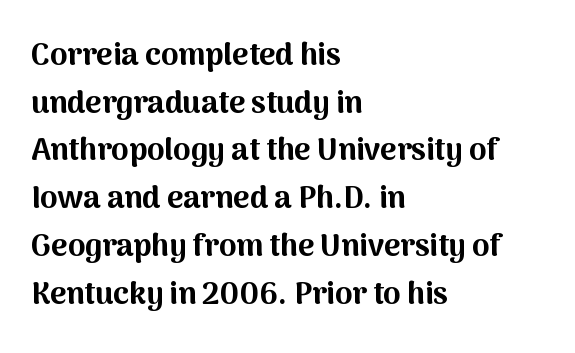
No italicization has been applied; the sample stays upright. The baseline area is clear. Chunky letters — that's bold for sure. You could call the tracking neutral — neither tight nor loose. Do the characters align in a grid? No, the font is proportional. The passage shown stacks its lines at a standard gap.
